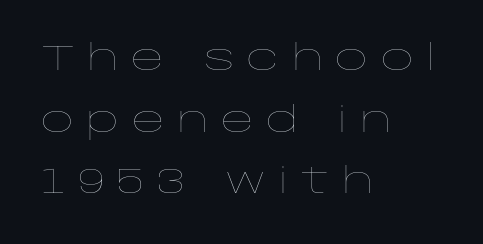
The lines are quadded left. Is this a fixed-width face? No — the glyphs have proportional, varying widths. Nope, not italic — everything's standing straight. Letters rest on an invisible, unmarked baseline. Letter spacing: wide.
